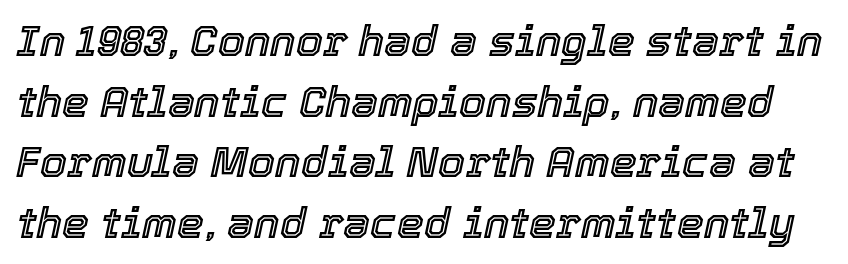
{"italic": "yes", "lean": "right", "slant_degrees": 12, "width": "normal", "x_height": "medium", "monospaced": "no", "underline": "no", "line_spacing": "normal", "line_spacing_ratio": 1.41, "letter_spacing": "normal", "letter_spacing_em": 0.0, "glyph_px": 43}
